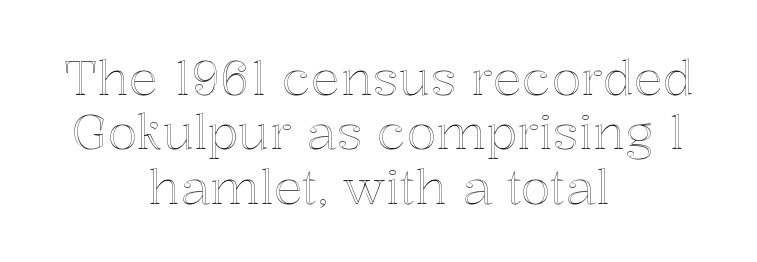
{"italic": "no", "width": "normal", "x_height": "medium", "monospaced": "no", "underline": "no", "align": "center", "line_spacing": "tight", "line_spacing_ratio": 1.11, "letter_spacing": "normal", "letter_spacing_em": 0.0, "glyph_px": 49}
